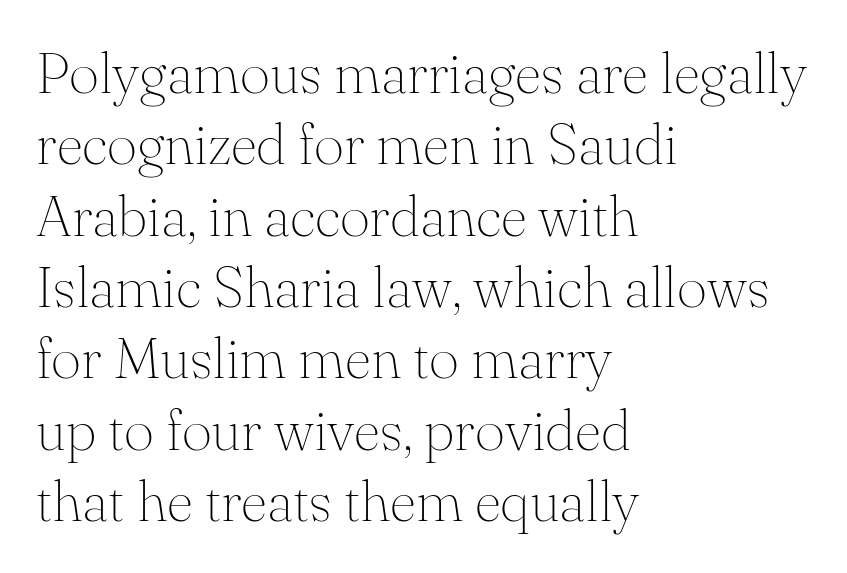
The image shows 58 px thin serif type, upright; set left-aligned, line spacing 1.23x, normal letter spacing, not underlined; medium stroke contrast and a small x-height.
